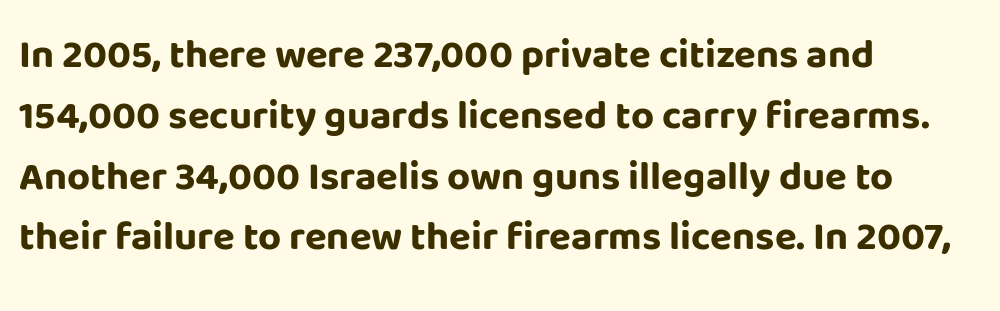
If you drew a ruler down the left edge, every line would touch it. The typography opts for an upright posture over an oblique one. Proportional: the letters do not fall into vertical columns. The space beneath each line is pristine and unruled. Short note: letters normally spaced.
